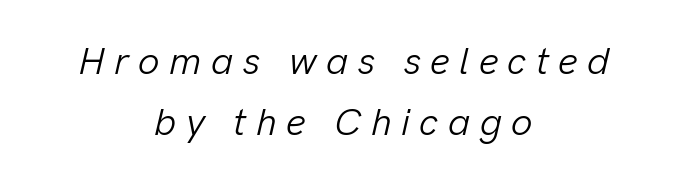
Rendered with sloped, italic letterforms. No heavy texture on the line: the type isn't bold. A clean baseline with only descenders dipping below it. The rendering uses natural spacing where letterforms have individual widths. The typesetter chose a symmetrical, centered arrangement here.
